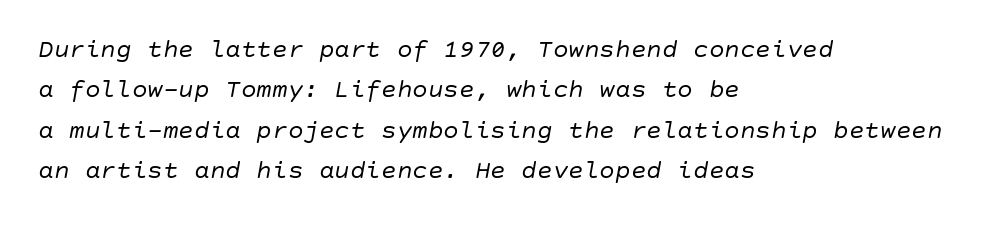
{"italic": "yes", "lean": "right", "slant_degrees": 10, "bold": "no", "underline": "no", "align": "left", "line_spacing": "normal", "line_spacing_ratio": 1.55, "letter_spacing": "normal", "letter_spacing_em": 0.0, "glyph_px": 26}
